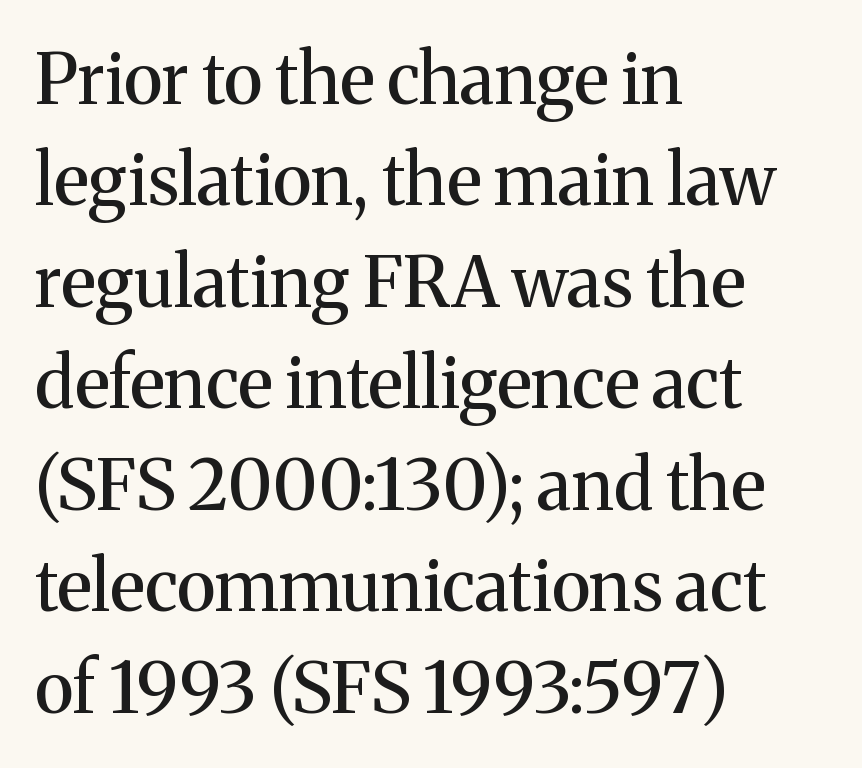
You can tell from the footed stems that serif type was used. Letter spacing: default. Evenly set lines give the paragraph a standard silhouette. Upright lettering throughout.
